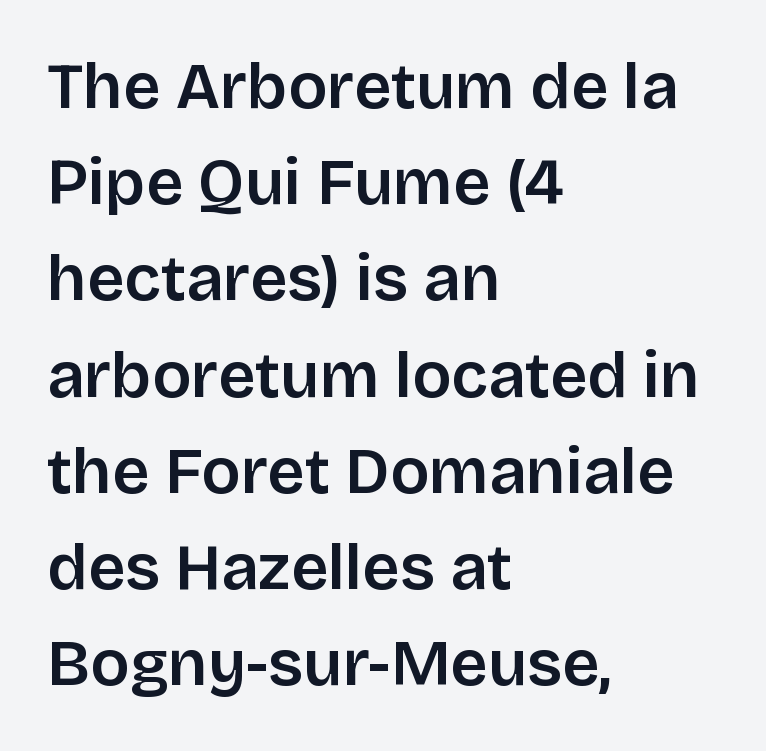
The image shows 65 px sans-serif type, upright; set left-aligned, normal line spacing (1.48x), normal letter spacing, not underlined; low stroke contrast and a large x-height.
